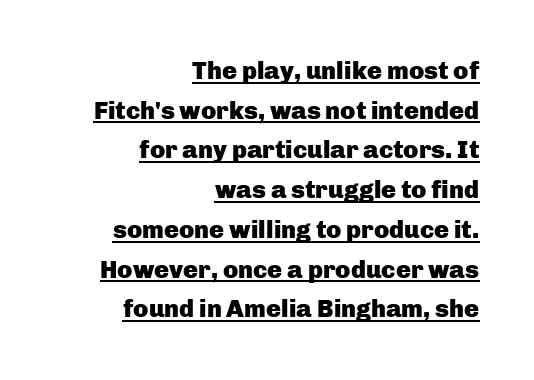
You can see a thin bar hugging the bottom of the glyphs. What stands out about the letter spacing? Nothing — it is the standard amount. Baseline-to-baseline distance is the conventional proportion of letter height. The characters look thick and weighty, a clear bold. The specimen reads as upright at a glance. These lines are set flush right with a ragged left edge.
